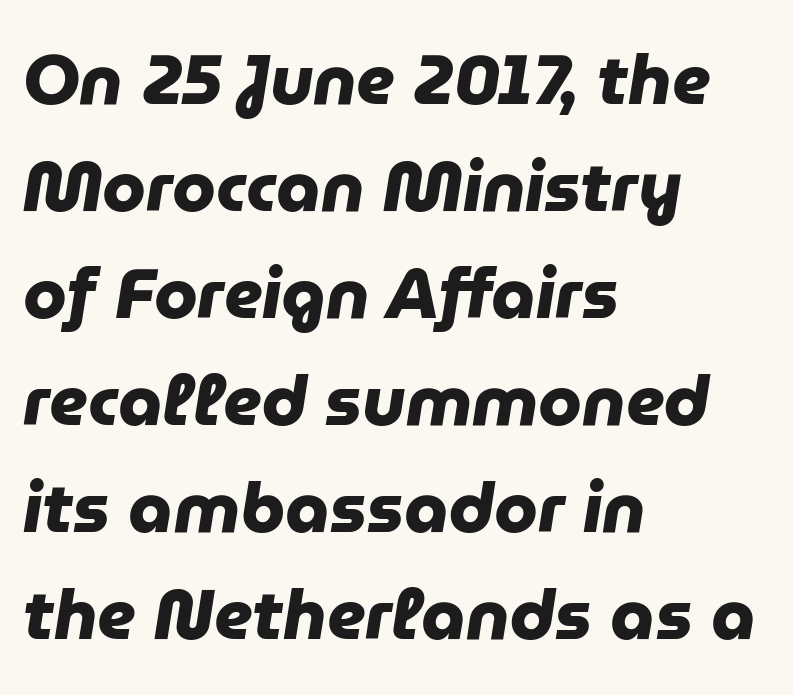
The image shows 70 px heavy sans-serif type; set left-aligned, normal line spacing (1.53x), normal letter spacing, not underlined; low stroke contrast and a medium x-height.
